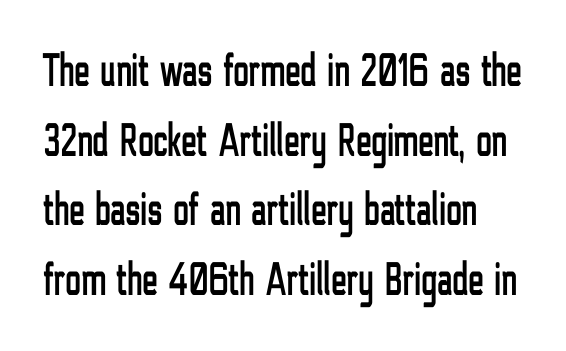
No italicization has been applied; the sample stays upright. Here the designer chose a conventional face with non-uniform glyph widths. Descender tails drop into unmarked territory. Unlike a traditional serif, this face leaves its strokes unadorned. The type is set solid horizontally, with unmodified tracking.
